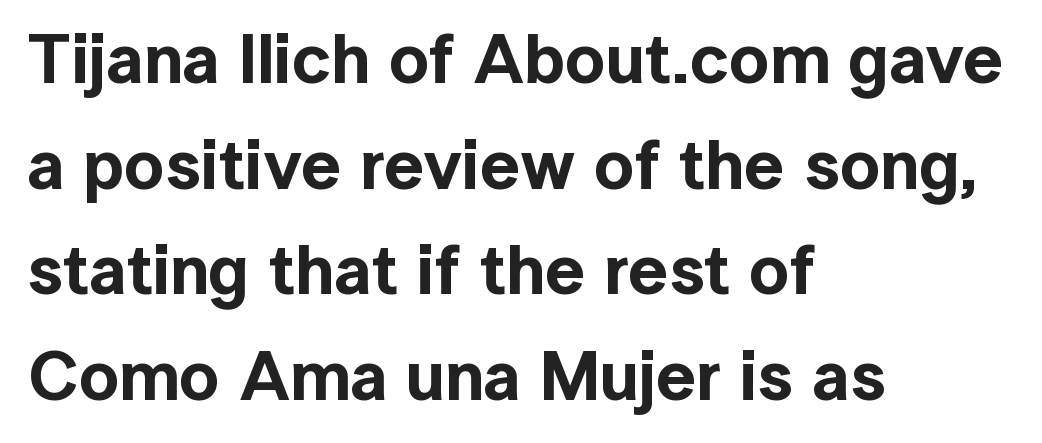
Q: Is the text italic (slanted)? A: No, it is upright.
Q: Is the typeface a serif or a sans-serif typeface? A: Sans-serif.
Q: Is the text underlined? A: No.
Q: How is the paragraph aligned? A: Left-aligned.
Q: Is the spacing between letters normal or unusually wide? A: Normal.
Q: Is the spacing between lines tight, normal or loose? A: Normal.
Q: Width (condensed, normal, or wide)? A: Normal.
Q: x-height? A: Medium.
Q: Monospaced? A: No.
